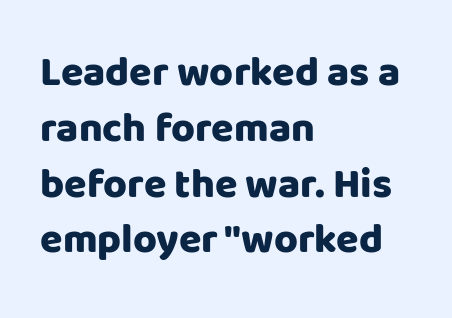
Q: Is the text bold? A: Yes.
Q: Is the text italic (slanted)? A: No, it is upright.
Q: Is the typeface a serif or a sans-serif typeface? A: Sans-serif.
Q: Is the text underlined? A: No.
Q: How is the paragraph aligned? A: Left-aligned.
Q: Is the spacing between letters normal or unusually wide? A: Normal.
Q: Is the spacing between lines tight, normal or loose? A: Normal.
Q: Width (condensed, normal, or wide)? A: Normal.
Q: Stroke contrast? A: Low.
Q: x-height? A: Large.
Q: Monospaced? A: No.
